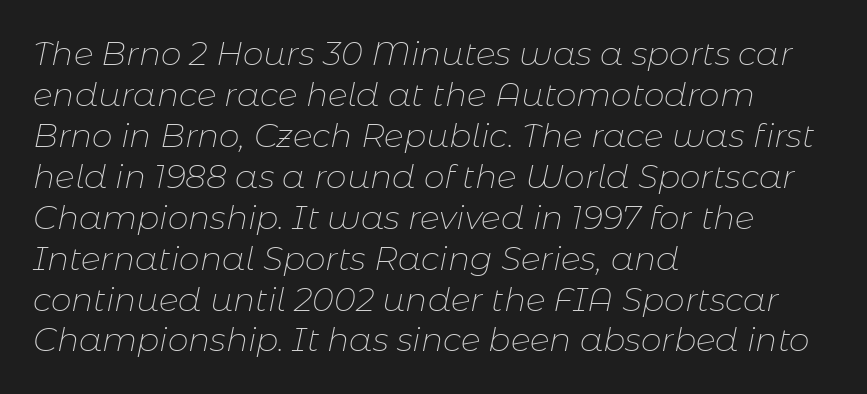
{"italic": "yes", "lean": "right", "slant_degrees": 11, "bold": "no", "weight": "thin", "width": "normal", "stroke_contrast": "low", "x_height": "medium", "monospaced": "no", "underline": "no", "align": "left", "line_spacing_ratio": 1.24, "letter_spacing": "normal", "letter_spacing_em": 0.0, "glyph_px": 33}
